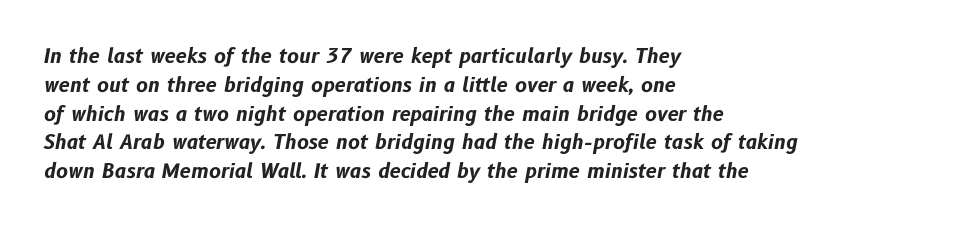
{"italic": "yes", "lean": "right", "slant_degrees": 10, "bold": "yes", "underline": "no", "align": "left", "line_spacing": "normal", "line_spacing_ratio": 1.44, "letter_spacing": "normal", "letter_spacing_em": 0.0, "glyph_px": 20}
